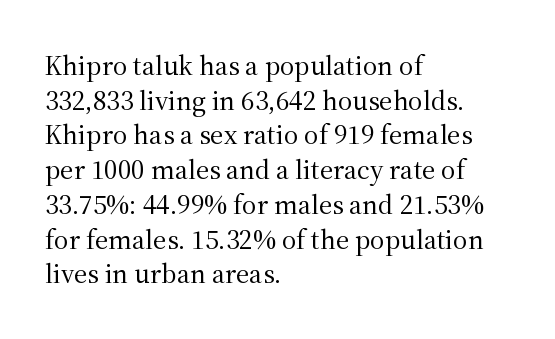
{"serif": "yes", "italic": "no", "bold": "no", "weight": "regular", "width": "normal", "stroke_contrast": "medium", "x_height": "medium", "monospaced": "no", "underline": "no", "align": "left", "line_spacing_ratio": 1.24, "letter_spacing": "normal", "letter_spacing_em": 0.0, "glyph_px": 28}
